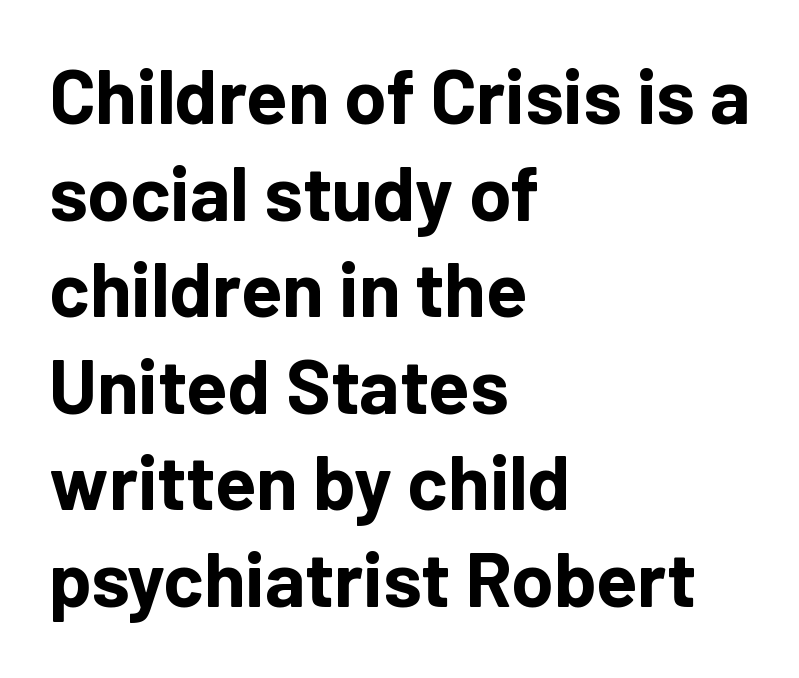
Q: Is the text bold? A: Yes.
Q: Is the text italic (slanted)? A: No, it is upright.
Q: Is the typeface a serif or a sans-serif typeface? A: Sans-serif.
Q: Is the text underlined? A: No.
Q: How is the paragraph aligned? A: Left-aligned.
Q: Is the spacing between letters normal or unusually wide? A: Normal.
Q: Is the spacing between lines tight, normal or loose? A: Normal.
Q: Width (condensed, normal, or wide)? A: Normal.
Q: Stroke contrast? A: Low.
Q: x-height? A: Medium.
Q: Monospaced? A: No.
